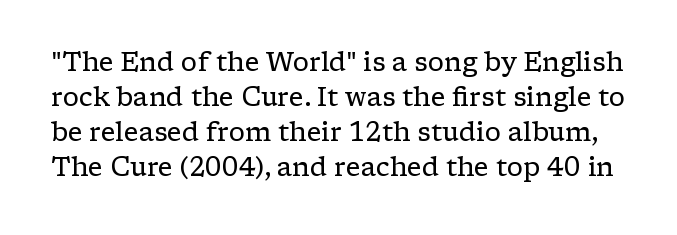
Q: Is the text bold? A: No.
Q: Is the text italic (slanted)? A: No, it is upright.
Q: Is the text underlined? A: No.
Q: Is the spacing between letters normal or unusually wide? A: Normal.
Q: Is the spacing between lines tight, normal or loose? A: Normal.
